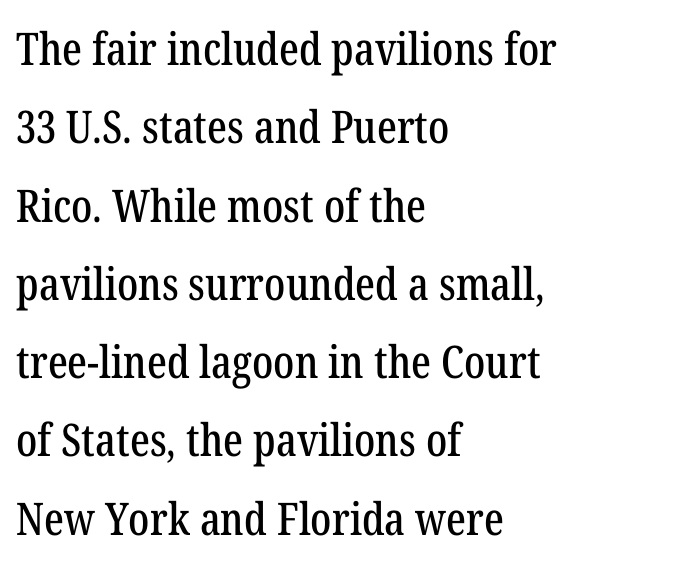
The ragged edge is on the right, which tells us the setting is flush left. Looks like regular typesetting: each glyph gets only the width it needs. Are there feet on the stems? There are — it's a serif. Look at the tracking — it's just the regular setting, nothing added. Just letters on the line, the space beneath them empty.
